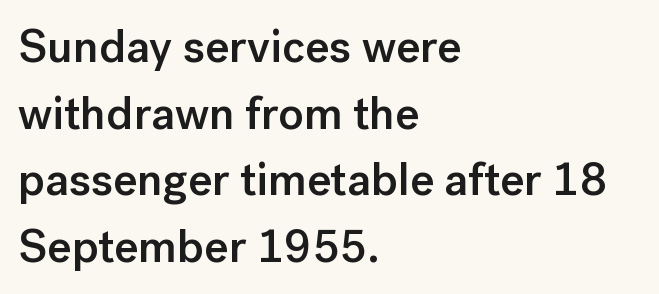
The image shows 46 px semibold sans-serif type, upright; set left-aligned, normal line spacing (1.45x), normal letter spacing, not underlined; low stroke contrast and a medium x-height.
